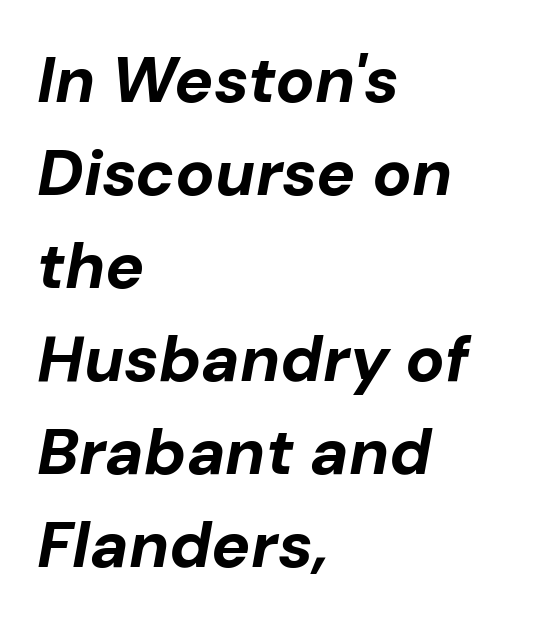
Q: Is the text bold? A: Yes.
Q: Is the text italic (slanted)? A: Yes, it leans right by about 10 degrees.
Q: Is the text underlined? A: No.
Q: How is the paragraph aligned? A: Left-aligned.
Q: Is the spacing between letters normal or unusually wide? A: Normal.
Q: Is the spacing between lines tight, normal or loose? A: Normal.
Q: Width (condensed, normal, or wide)? A: Normal.
Q: Stroke contrast? A: Low.
Q: x-height? A: Medium.
Q: Monospaced? A: No.
